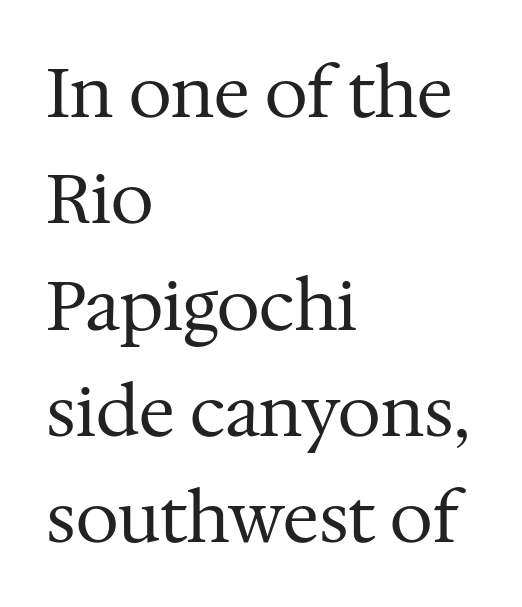
{"serif": "yes", "italic": "no", "bold": "no", "weight": "regular", "width": "normal", "stroke_contrast": "medium", "x_height": "medium", "monospaced": "no", "underline": "no", "align": "left", "line_spacing": "normal", "line_spacing_ratio": 1.54, "letter_spacing": "normal", "letter_spacing_em": 0.0, "glyph_px": 69}
